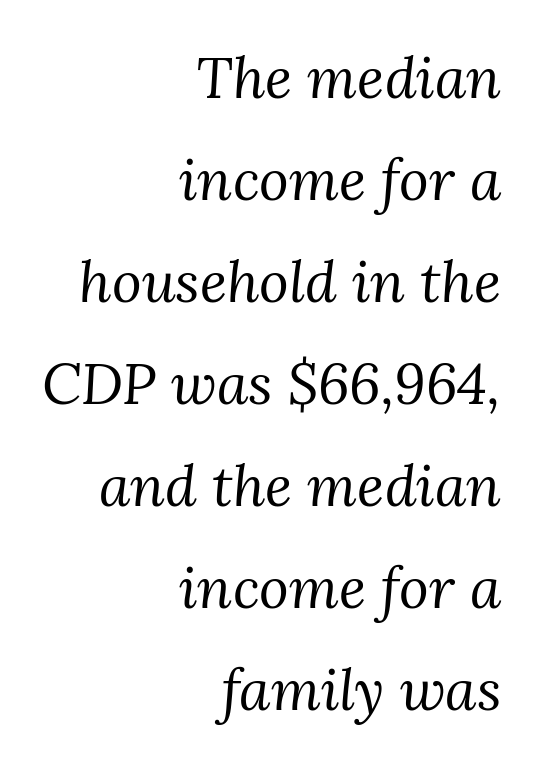
Casual observation: everything's shoved over to the right. On a weight scale, this lands at 450 or below. The text carries the slant typical of an italic or oblique font. This rendering leaves character spacing at its baseline value. Are there feet on the stems? There are — it's a serif.
